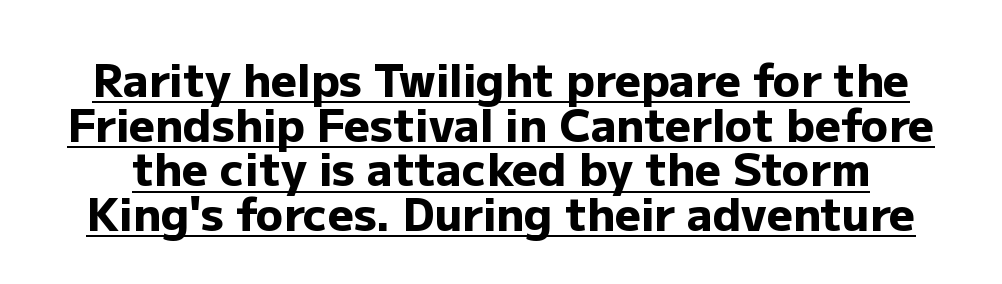
{"serif": "no", "italic": "no", "bold": "yes", "weight": "heavy", "width": "normal", "stroke_contrast": "low", "x_height": "medium", "monospaced": "no", "underline": "yes", "line_spacing": "tight", "line_spacing_ratio": 0.99, "letter_spacing": "normal", "letter_spacing_em": 0.0, "glyph_px": 45}
